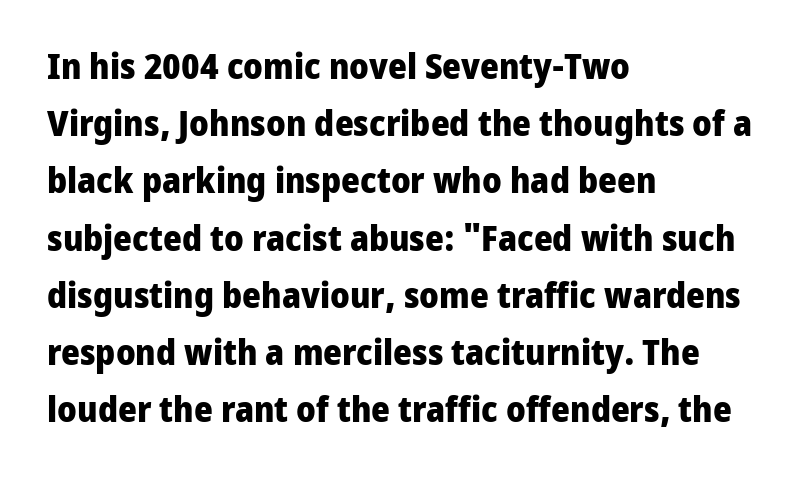
Only glyphs here, with clear space below each row. Here the designer chose a conventional face with non-uniform glyph widths. No italicization has been applied; the sample stays upright. Compared with typical body copy, the letter spacing here is the same. The typeface chosen for these lines omits serifs. Bold? Absolutely — the strokes are thick and heavy.
